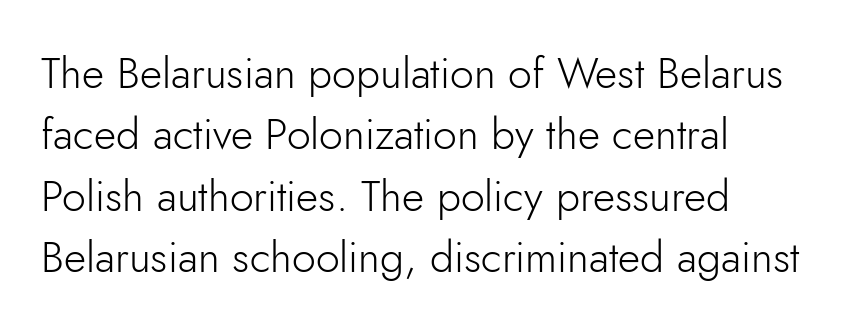
The image shows 43 px light sans-serif type, upright; set left-aligned, normal line spacing (1.43x), normal letter spacing, not underlined; low stroke contrast and a small x-height.
